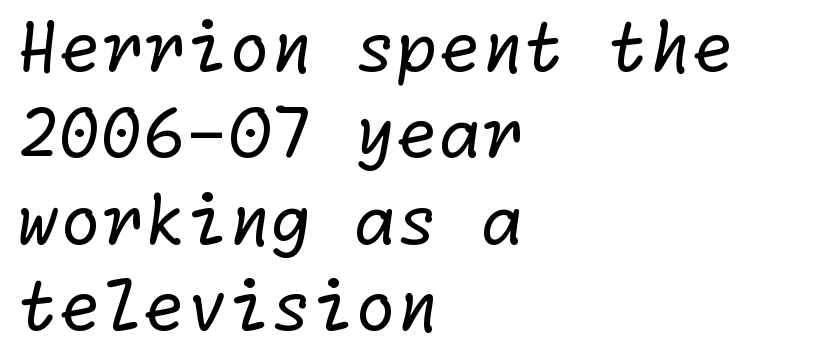
The rendering shows plain stroke endings on the letterforms — a sans-serif design. Type without underlining. Nobody touched the tracking dial on this one. The typeface has the unassuming heft of standard copy or less. The passage is arranged the way most books set body copy — flush left. Compared with typical paragraphs, the rows here are spaced about the same.
